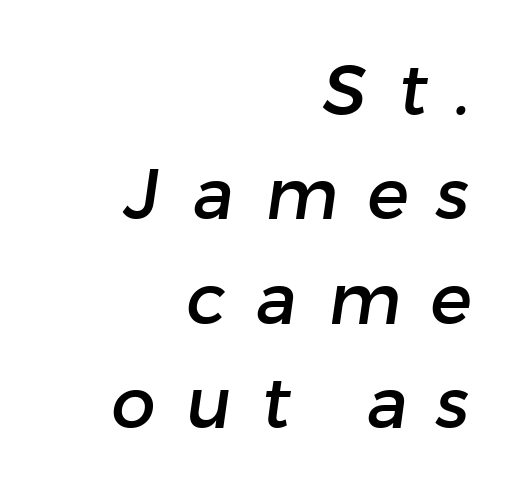
{"serif": "no", "width": "normal", "stroke_contrast": "low", "x_height": "medium", "monospaced": "no", "underline": "no", "align": "right", "line_spacing": "normal", "line_spacing_ratio": 1.49, "letter_spacing": "wide", "letter_spacing_em": 0.43, "glyph_px": 70}
